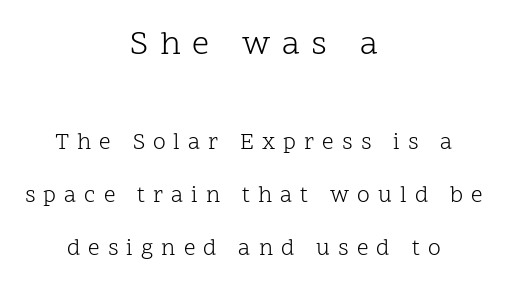
Q: Is the text bold? A: No.
Q: Is the text italic (slanted)? A: No, it is upright.
Q: Is the typeface a serif or a sans-serif typeface? A: Serif.
Q: Is the text underlined? A: No.
Q: How is the paragraph aligned? A: Centered.
Q: Is the spacing between letters normal or unusually wide? A: Unusually wide.
Q: Is the spacing between lines tight, normal or loose? A: Loose.
Q: Which block of text is set in a larger size, the first (top) or the second (bottom)? A: The first (top) one.
Q: Width (condensed, normal, or wide)? A: Normal.
Q: Stroke contrast? A: Low.
Q: x-height? A: Medium.
Q: Monospaced? A: No.
